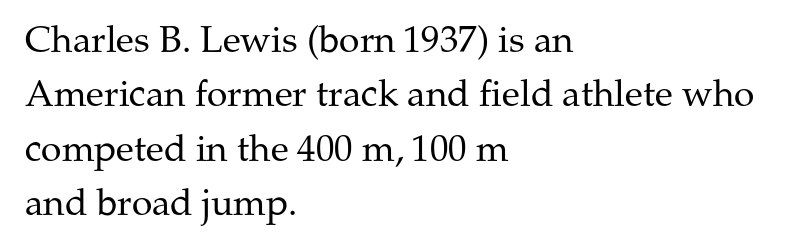
Q: Is the text bold? A: No.
Q: Is the text italic (slanted)? A: No, it is upright.
Q: Is the typeface a serif or a sans-serif typeface? A: Serif.
Q: Is the text underlined? A: No.
Q: How is the paragraph aligned? A: Left-aligned.
Q: Is the spacing between letters normal or unusually wide? A: Normal.
Q: Is the spacing between lines tight, normal or loose? A: Normal.
Q: Width (condensed, normal, or wide)? A: Normal.
Q: Stroke contrast? A: Medium.
Q: x-height? A: Medium.
Q: Monospaced? A: No.
